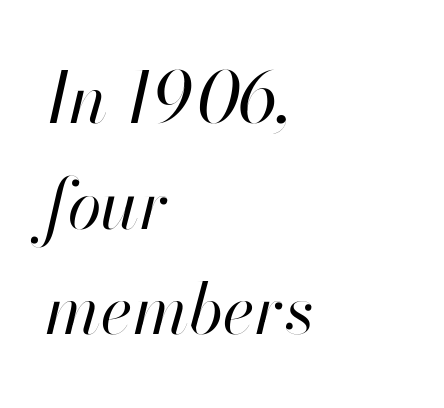
The image shows 69 px regular-weight type, italic (leaning right); set left-aligned, normal line spacing (1.53x), normal letter spacing, not underlined; high stroke contrast and a small x-height.
